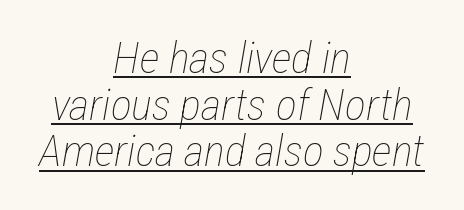
Q: Is the text bold? A: No.
Q: Is the text italic (slanted)? A: Yes, it leans right by about 12 degrees.
Q: Is the text underlined? A: Yes.
Q: How is the paragraph aligned? A: Centered.
Q: Is the spacing between letters normal or unusually wide? A: Normal.
Q: Is the spacing between lines tight, normal or loose? A: Tight.
Q: Width (condensed, normal, or wide)? A: Condensed.
Q: Stroke contrast? A: Low.
Q: x-height? A: Medium.
Q: Monospaced? A: No.
